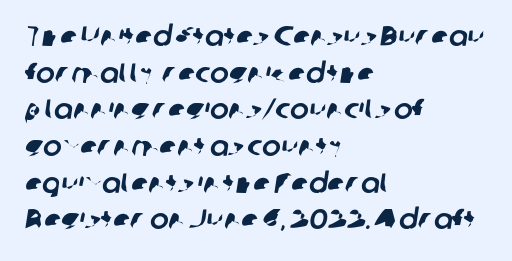
The image shows 28 px sans-serif type; set left-aligned, normal line spacing (1.31x), normal letter spacing, not underlined; low stroke contrast and a medium x-height.
